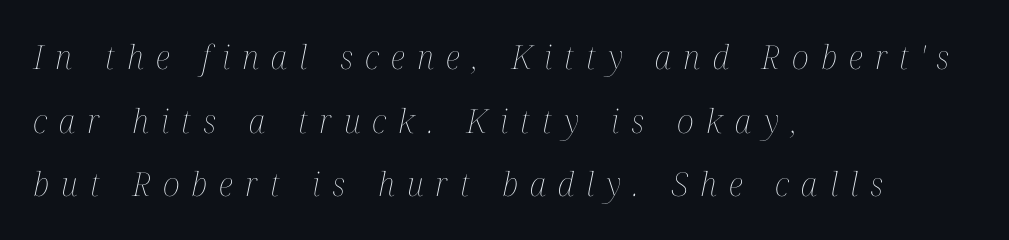
The image shows 33 px thin, condensed type, italic (leaning right); set left-aligned, loose line spacing (1.93x), unusually wide letter spacing (+0.37 em), not underlined; medium stroke contrast and a medium x-height.
